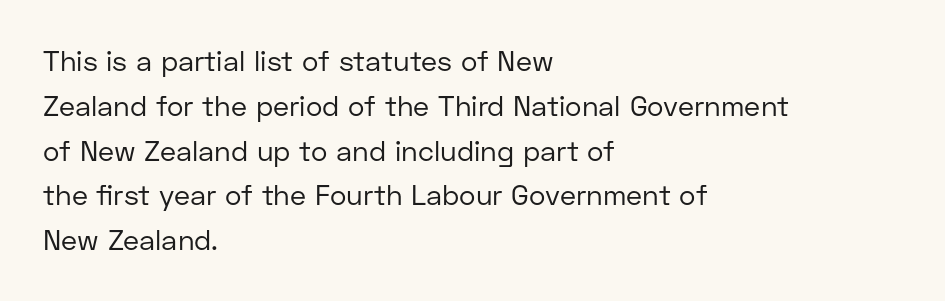
The image shows 28 px regular-weight sans-serif type, upright; set left-aligned, normal line spacing (1.6x), normal letter spacing, not underlined; low stroke contrast and a medium x-height.
